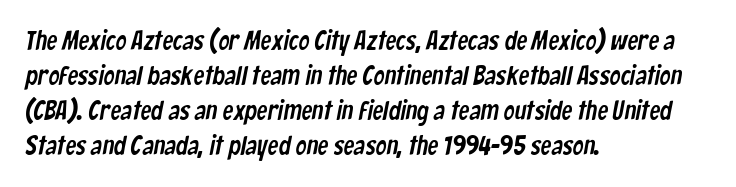
Q: Is the text underlined? A: No.
Q: How is the paragraph aligned? A: Left-aligned.
Q: Is the spacing between letters normal or unusually wide? A: Normal.
Q: Is the spacing between lines tight, normal or loose? A: Normal.
